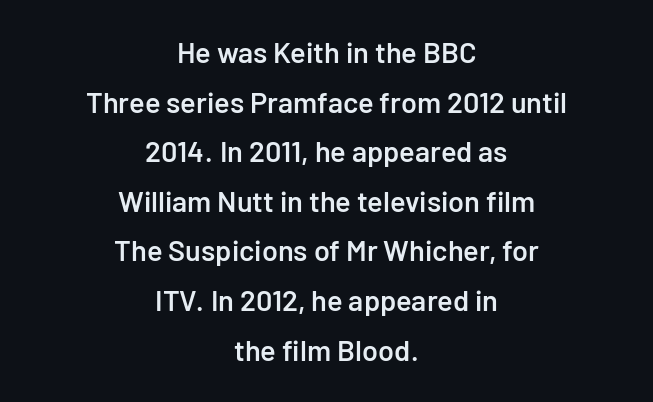
Q: Is the text bold? A: Semi-bold.
Q: Is the text italic (slanted)? A: No, it is upright.
Q: Is the typeface a serif or a sans-serif typeface? A: Sans-serif.
Q: Is the text underlined? A: No.
Q: How is the paragraph aligned? A: Centered.
Q: Is the spacing between letters normal or unusually wide? A: Normal.
Q: Width (condensed, normal, or wide)? A: Normal.
Q: Stroke contrast? A: Low.
Q: x-height? A: Medium.
Q: Monospaced? A: No.
